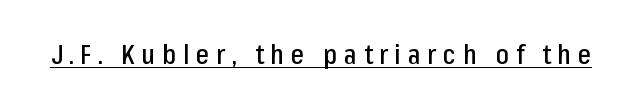
To sum up the face: it is a sans, with no serifs. The passage shown has open, widely tracked lettering throughout. The letters advance in unequal steps, a hallmark of proportional type. The typography opts for an upright posture over an oblique one. Underlining? Definitely there.
